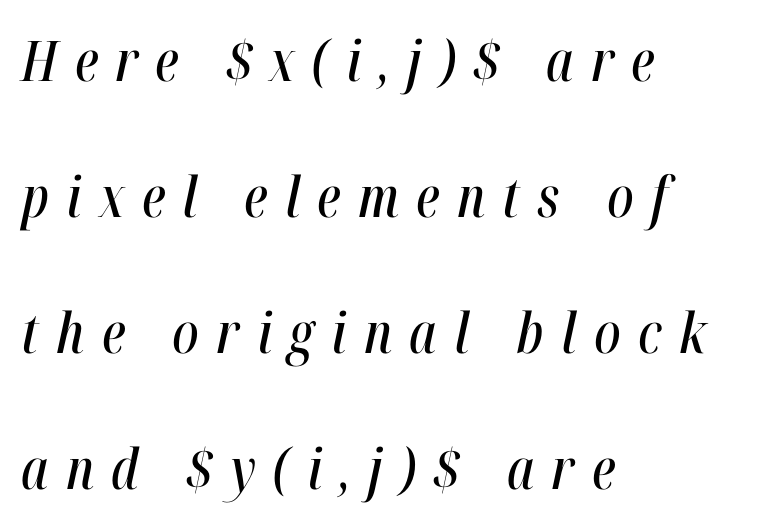
Vertical spacing — loose. This sample uses an oblique cut, with every glyph tilted off the vertical. Someone cranked the tracking dial way up on this one. This rendering features lettering with no underline. This sample has the flowing, uneven cadence of proportional lettering.
